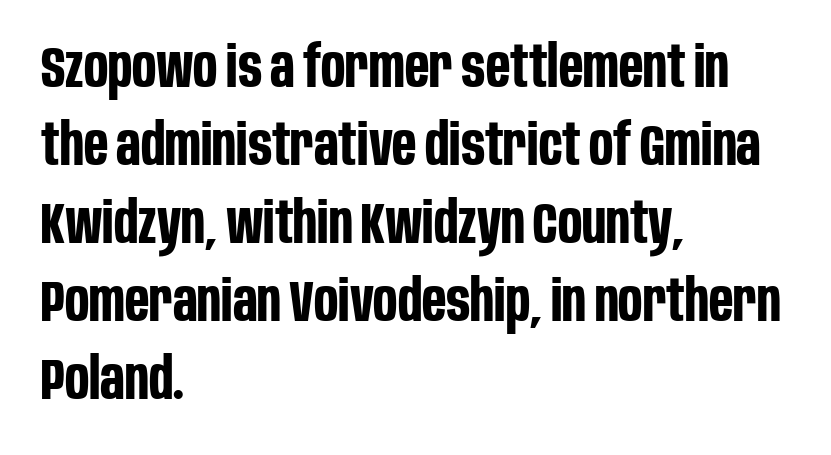
Q: Is the text bold? A: Yes.
Q: Is the text italic (slanted)? A: No, it is upright.
Q: Is the typeface a serif or a sans-serif typeface? A: Sans-serif.
Q: Is the text underlined? A: No.
Q: How is the paragraph aligned? A: Left-aligned.
Q: Is the spacing between letters normal or unusually wide? A: Normal.
Q: Is the spacing between lines tight, normal or loose? A: Normal.
Q: Width (condensed, normal, or wide)? A: Condensed.
Q: Stroke contrast? A: Low.
Q: x-height? A: Large.
Q: Monospaced? A: No.
